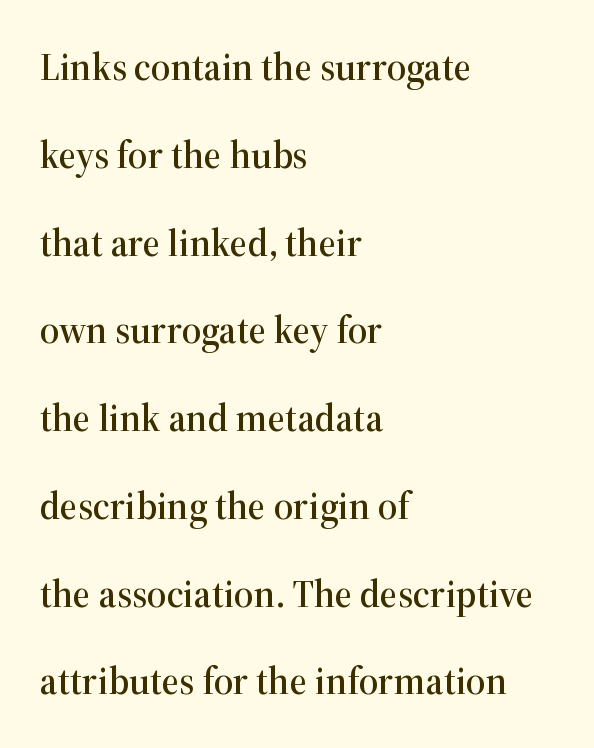
Q: Is the text italic (slanted)? A: No, it is upright.
Q: Is the typeface a serif or a sans-serif typeface? A: Serif.
Q: Is the text underlined? A: No.
Q: How is the paragraph aligned? A: Left-aligned.
Q: Is the spacing between letters normal or unusually wide? A: Normal.
Q: Is the spacing between lines tight, normal or loose? A: Loose.
Q: Width (condensed, normal, or wide)? A: Normal.
Q: Stroke contrast? A: High.
Q: x-height? A: Medium.
Q: Monospaced? A: No.
